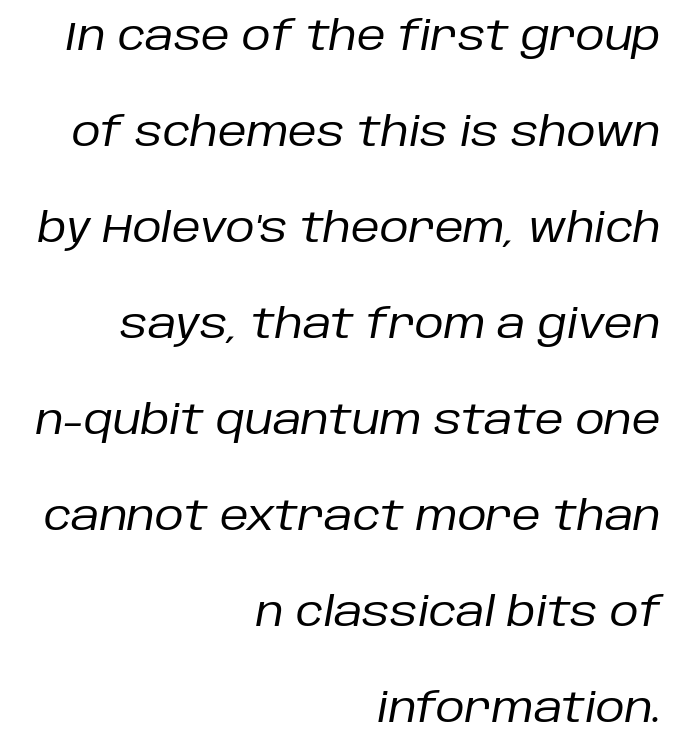
Spacing between characters is what you'd get straight out of the box. The face used here is proportionally spaced, like ordinary book or web type. Teacher's note: observe the even right margin — that is flush-right alignment. Only glyphs here, with clear space below each row. Weight: not bold — regular or lighter.
